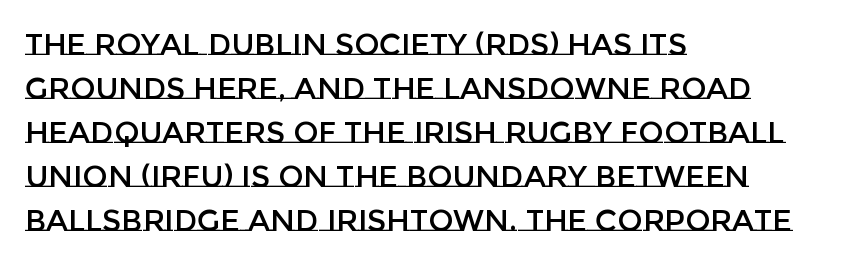
The image shows 30 px text type, upright; set left-aligned, normal line spacing (1.47x), normal letter spacing, not underlined; low stroke contrast and a large x-height.
